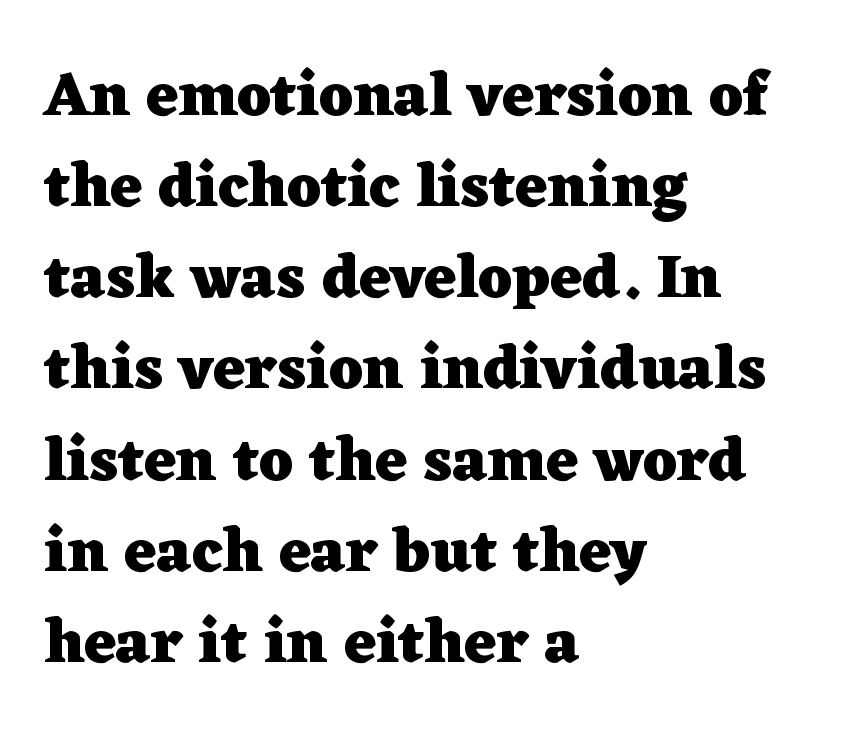
The image shows 62 px heavy, wide serif type, upright; set left-aligned, normal line spacing (1.47x), normal letter spacing, not underlined; low stroke contrast and a medium x-height.
